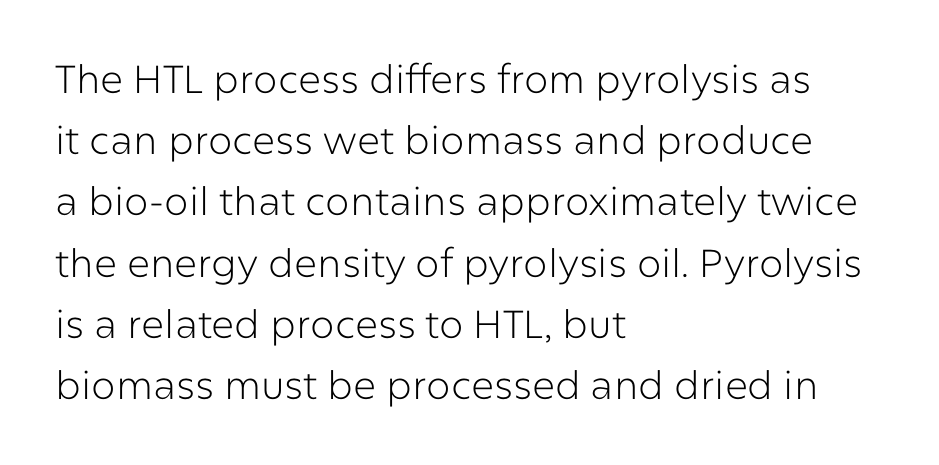
Q: Is the text bold? A: No.
Q: Is the text italic (slanted)? A: No, it is upright.
Q: Is the typeface a serif or a sans-serif typeface? A: Sans-serif.
Q: Is the text underlined? A: No.
Q: How is the paragraph aligned? A: Left-aligned.
Q: Is the spacing between letters normal or unusually wide? A: Normal.
Q: Is the spacing between lines tight, normal or loose? A: Normal.
Q: Width (condensed, normal, or wide)? A: Normal.
Q: Stroke contrast? A: Low.
Q: x-height? A: Medium.
Q: Monospaced? A: No.
